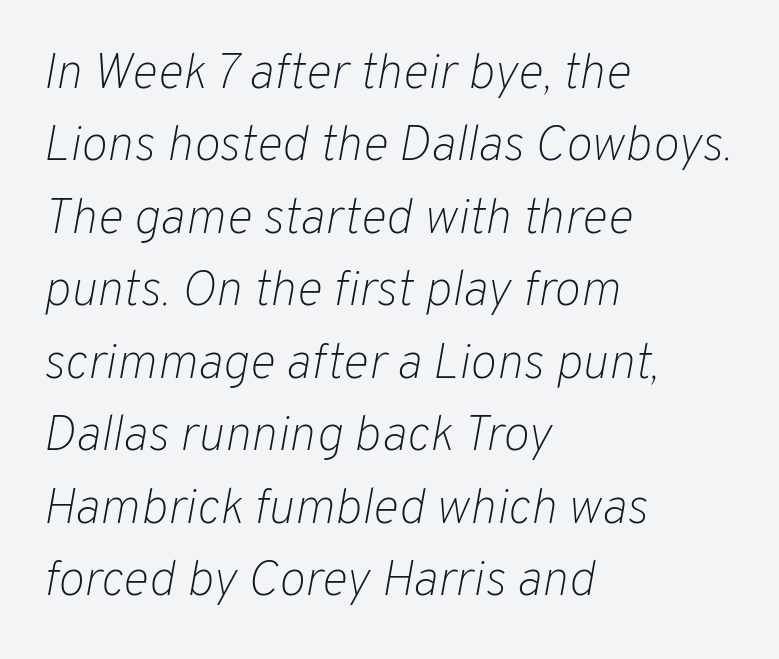
The image shows 50 px light type, italic (leaning right); set left-aligned, normal line spacing (1.45x), normal letter spacing, not underlined; low stroke contrast and a medium x-height.
